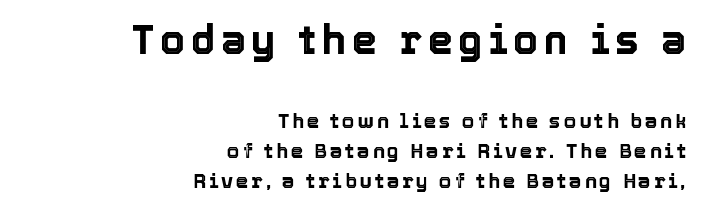
{"italic": "no", "width": "normal", "x_height": "medium", "monospaced": "no", "underline": "no", "align": "right", "line_spacing": "normal", "line_spacing_ratio": 1.5, "larger_block": "first", "size_ratio": 2.0, "glyph_px": 40}
